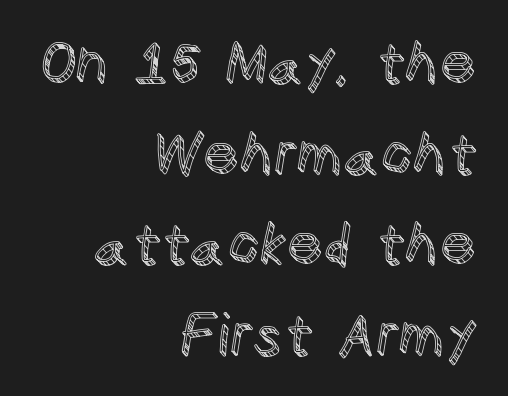
Q: Is the text italic (slanted)? A: Yes.
Q: Is the text underlined? A: No.
Q: How is the paragraph aligned? A: Right-aligned.
Q: Is the spacing between letters normal or unusually wide? A: Normal.
Q: Is the spacing between lines tight, normal or loose? A: Normal.
Q: Width (condensed, normal, or wide)? A: Normal.
Q: x-height? A: Large.
Q: Monospaced? A: No.
